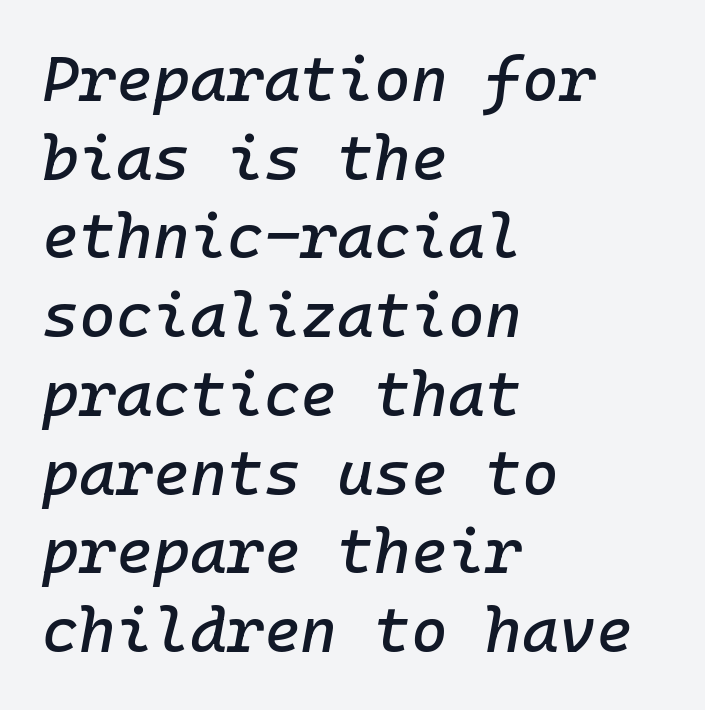
This sample is left-justified, so line endings fall wherever the words run out. The rows are spaced the way most documents space them. Compared with typical body copy, the letter spacing here is the same. The area under the type is left untouched.
